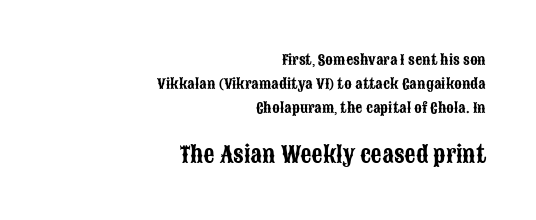
The image shows 22 px text type, upright; set right-aligned, normal line spacing (1.7x), normal letter spacing, not underlined; the second (bottom) block is 1.57x larger.
